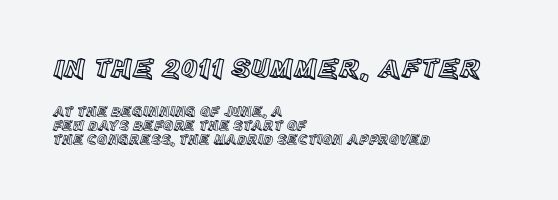
The image shows 28 px text type; set left-aligned, tight line spacing (1.01x), normal letter spacing, not underlined; the first (top) block is 2.0x larger; a large x-height.
